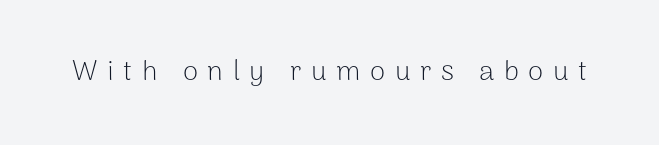
{"serif": "no", "italic": "no", "bold": "no", "weight": "light", "width": "normal", "stroke_contrast": "low", "x_height": "medium", "monospaced": "no", "underline": "no", "letter_spacing": "wide", "letter_spacing_em": 0.34, "glyph_px": 28}
